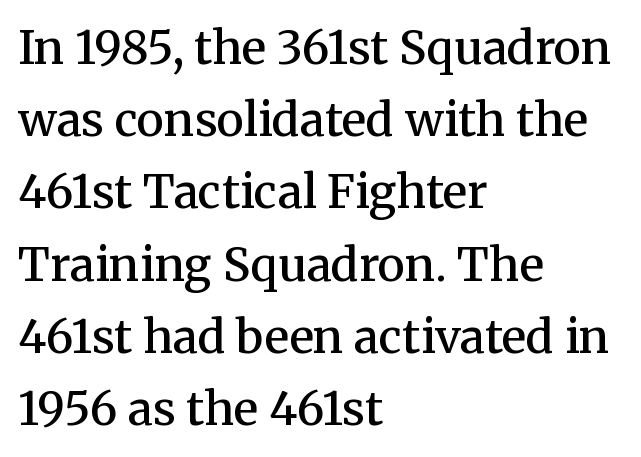
{"serif": "yes", "italic": "no", "bold": "semi", "weight": "semibold", "width": "normal", "stroke_contrast": "medium", "x_height": "medium", "monospaced": "no", "underline": "no", "align": "left", "line_spacing": "normal", "line_spacing_ratio": 1.57, "letter_spacing": "normal", "letter_spacing_em": 0.0, "glyph_px": 46}
